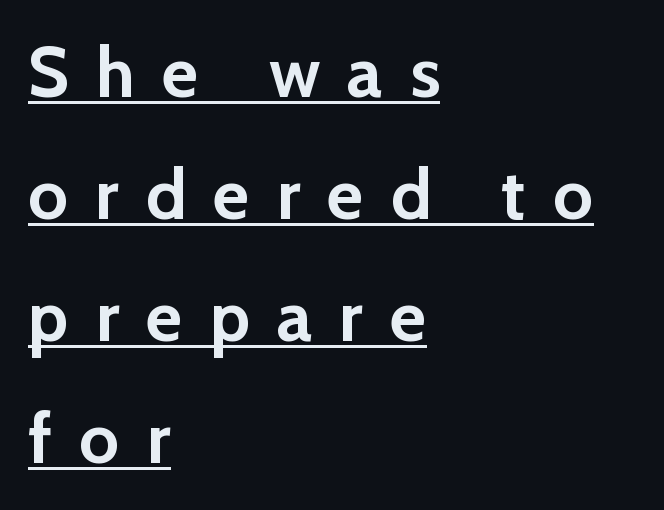
Q: Is the text bold? A: Yes.
Q: Is the text italic (slanted)? A: No, it is upright.
Q: Is the typeface a serif or a sans-serif typeface? A: Sans-serif.
Q: Is the text underlined? A: Yes.
Q: How is the paragraph aligned? A: Left-aligned.
Q: Is the spacing between letters normal or unusually wide? A: Unusually wide.
Q: Width (condensed, normal, or wide)? A: Normal.
Q: Stroke contrast? A: Low.
Q: x-height? A: Medium.
Q: Monospaced? A: No.
